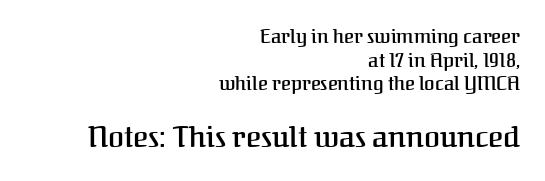
Q: Is the text bold? A: Semi-bold.
Q: Is the text italic (slanted)? A: No, it is upright.
Q: Is the typeface a serif or a sans-serif typeface? A: Serif.
Q: Is the text underlined? A: No.
Q: How is the paragraph aligned? A: Right-aligned.
Q: Is the spacing between letters normal or unusually wide? A: Normal.
Q: Which block of text is set in a larger size, the first (top) or the second (bottom)? A: The second (bottom) one.
Q: Width (condensed, normal, or wide)? A: Normal.
Q: Stroke contrast? A: Medium.
Q: x-height? A: Medium.
Q: Monospaced? A: No.
